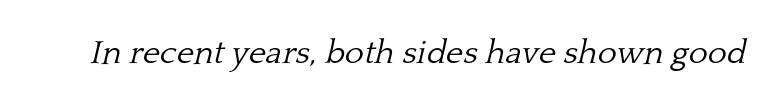
{"serif": "yes", "italic": "yes", "lean": "right", "slant_degrees": 13, "bold": "no", "weight": "light", "width": "normal", "stroke_contrast": "low", "x_height": "medium", "monospaced": "no", "underline": "no", "letter_spacing": "normal", "letter_spacing_em": 0.0, "glyph_px": 33}
